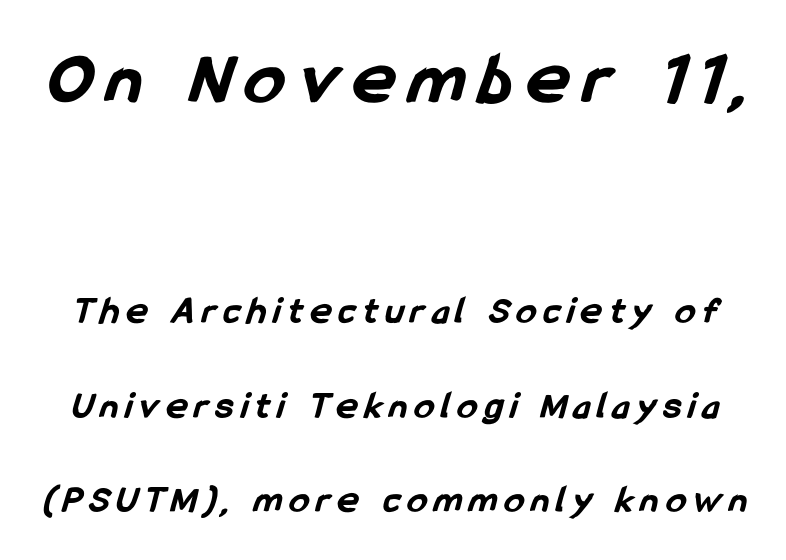
{"serif": "no", "bold": "yes", "weight": "bold", "width": "condensed", "stroke_contrast": "low", "x_height": "medium", "monospaced": "no", "underline": "no", "line_spacing": "loose", "line_spacing_ratio": 2.42, "letter_spacing": "wide", "letter_spacing_em": 0.2, "larger_block": "first", "size_ratio": 2.0, "glyph_px": 78}
